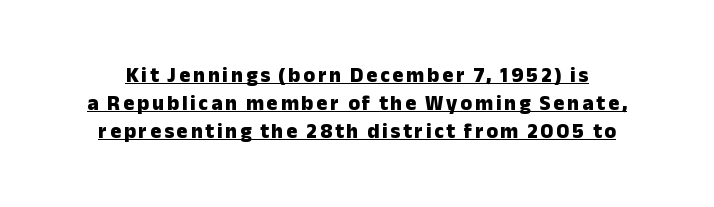
When letters stand straight like this, we call the style roman or upright. Check the space under the baseline: a stroke is drawn there. Weight: bold. Vertically, the passage feels balanced, rows spaced as you'd expect.
